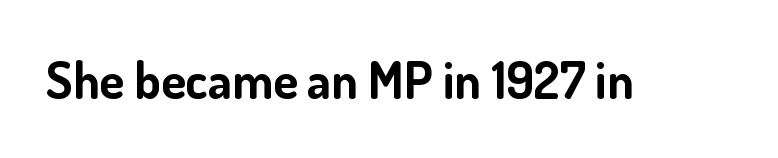
There is no visible air inserted between adjacent glyphs. Summary of weight: heavy, a full bold. The passage shown is not underscored anywhere. Look at the bottom of the vertical strokes: they stop flat, with no serifs. In terms of posture, this sample is upright.
